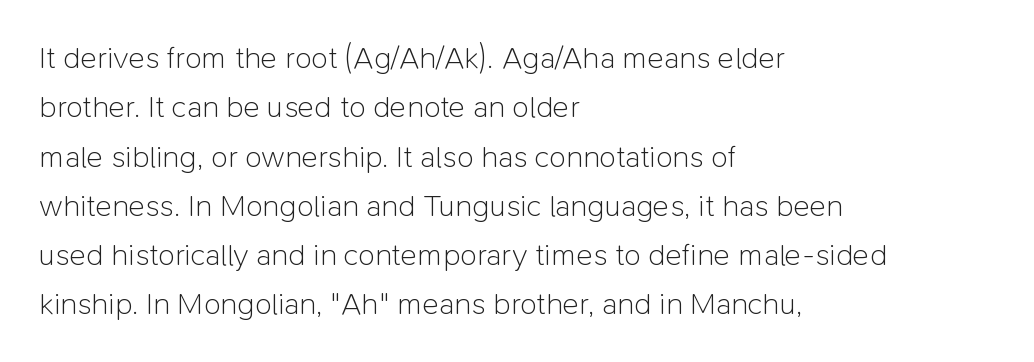
The image shows 31 px light sans-serif type, upright; set left-aligned, normal line spacing (1.59x), normal letter spacing, not underlined; low stroke contrast and a medium x-height.
